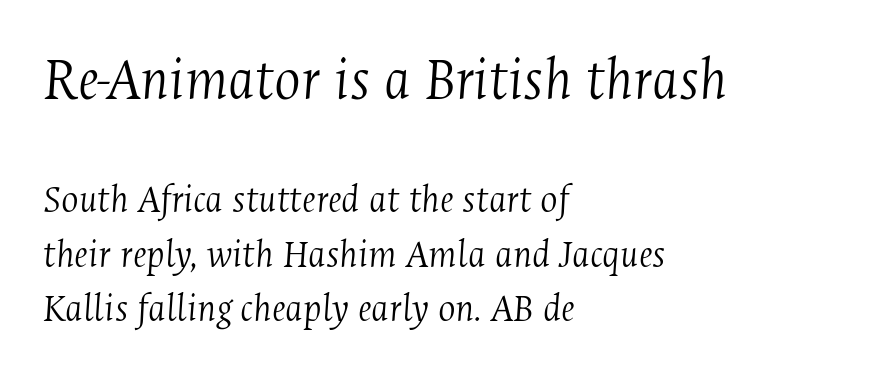
Q: Is the text bold? A: No.
Q: Is the text italic (slanted)? A: Yes, it leans right by about 4 degrees.
Q: Is the typeface a serif or a sans-serif typeface? A: Serif.
Q: Is the text underlined? A: No.
Q: How is the paragraph aligned? A: Left-aligned.
Q: Is the spacing between letters normal or unusually wide? A: Normal.
Q: Is the spacing between lines tight, normal or loose? A: Normal.
Q: Which block of text is set in a larger size, the first (top) or the second (bottom)? A: The first (top) one.
Q: Width (condensed, normal, or wide)? A: Condensed.
Q: Stroke contrast? A: Medium.
Q: x-height? A: Medium.
Q: Monospaced? A: No.
